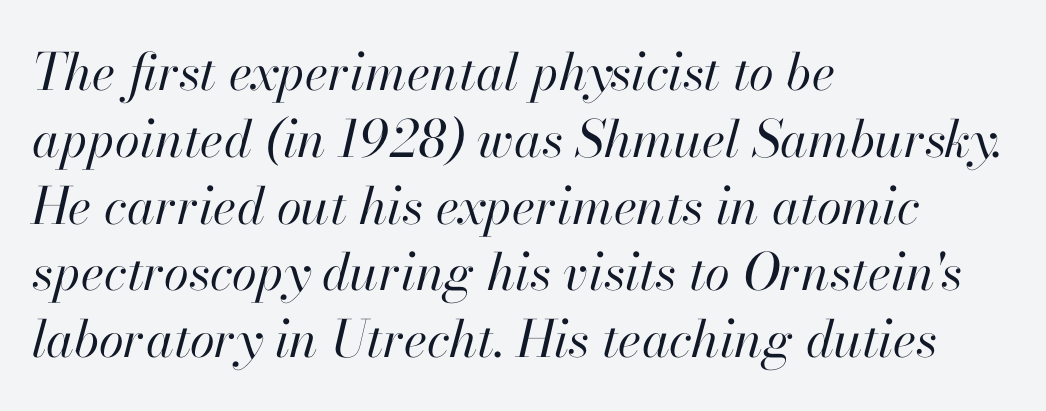
Q: Is the text bold? A: No.
Q: Is the text italic (slanted)? A: Yes, it leans right by about 13 degrees.
Q: Is the text underlined? A: No.
Q: How is the paragraph aligned? A: Left-aligned.
Q: Is the spacing between letters normal or unusually wide? A: Normal.
Q: Is the spacing between lines tight, normal or loose? A: Normal.
Q: Width (condensed, normal, or wide)? A: Normal.
Q: Stroke contrast? A: High.
Q: x-height? A: Small.
Q: Monospaced? A: No.
